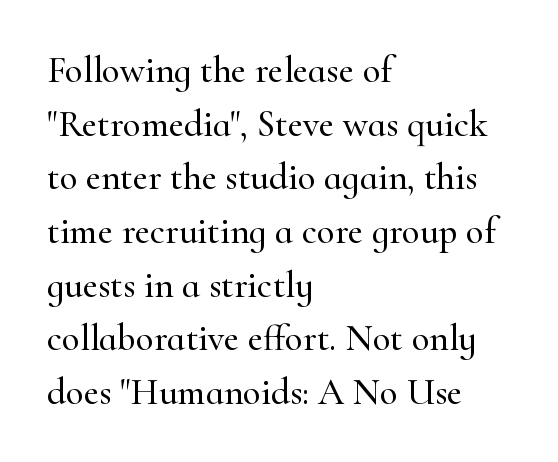
Upright lettering throughout. These lines are rendered in a variable-pitch font. The letterforms sit shoulder to shoulder at normal distance. Typographically, this falls in the serif category. Caption: multi-line text, flush left, ragged right.
